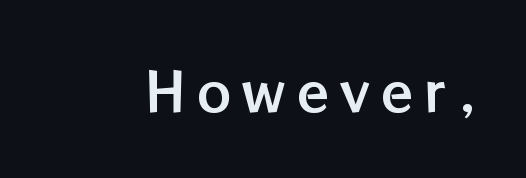
{"italic": "no", "width": "normal", "stroke_contrast": "low", "x_height": "medium", "monospaced": "no", "underline": "no", "letter_spacing": "wide", "letter_spacing_em": 0.21, "glyph_px": 53}
